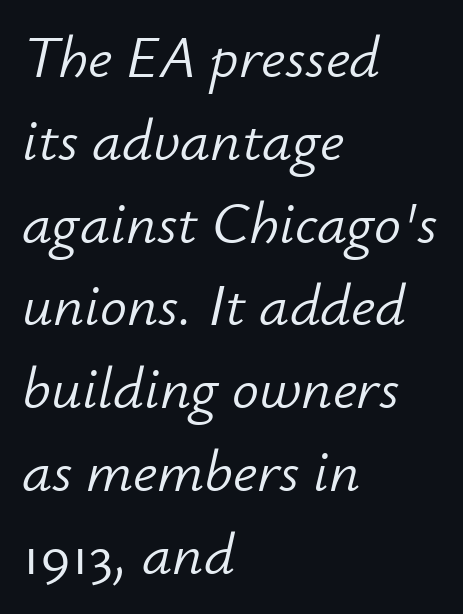
Q: Is the text bold? A: No.
Q: Is the text italic (slanted)? A: Yes, it leans right by about 12 degrees.
Q: Is the text underlined? A: No.
Q: How is the paragraph aligned? A: Left-aligned.
Q: Is the spacing between letters normal or unusually wide? A: Normal.
Q: Is the spacing between lines tight, normal or loose? A: Normal.
Q: Width (condensed, normal, or wide)? A: Normal.
Q: Stroke contrast? A: Low.
Q: x-height? A: Small.
Q: Monospaced? A: No.
